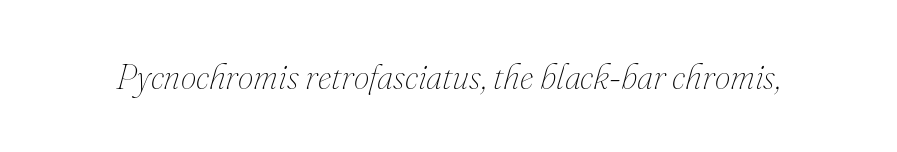
Q: Is the text bold? A: No.
Q: Is the text italic (slanted)? A: Yes, it leans right by about 16 degrees.
Q: Is the text underlined? A: No.
Q: Is the spacing between letters normal or unusually wide? A: Normal.
Q: Width (condensed, normal, or wide)? A: Normal.
Q: Stroke contrast? A: Medium.
Q: x-height? A: Small.
Q: Monospaced? A: No.
